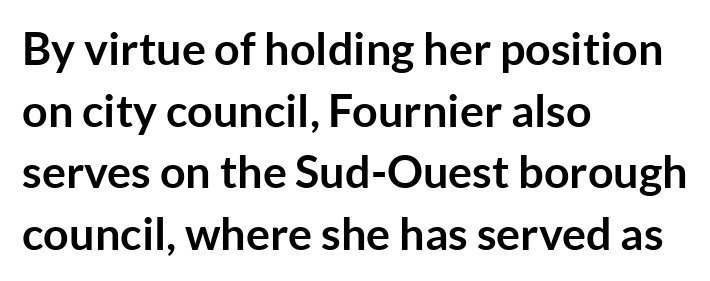
Does the lettering tilt? It doesn't — this is upright. Short note: letters normally spaced. Typeset ragged right — the left edge is the straight one. Students, this is bold: see how much ink each stroke carries. Character widths vary here, with narrow letters taking less room than wide ones. Typographically, this falls in the sans-serif category.
